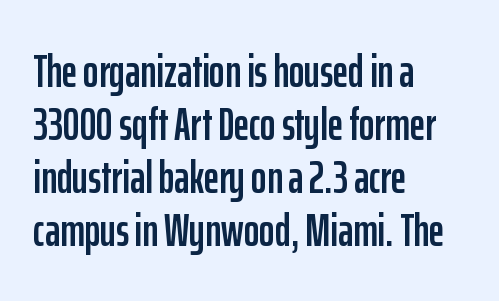
The image shows 47 px condensed sans-serif type, upright; set left-aligned, tight line spacing (1.13x), normal letter spacing, not underlined; low stroke contrast and a medium x-height.
